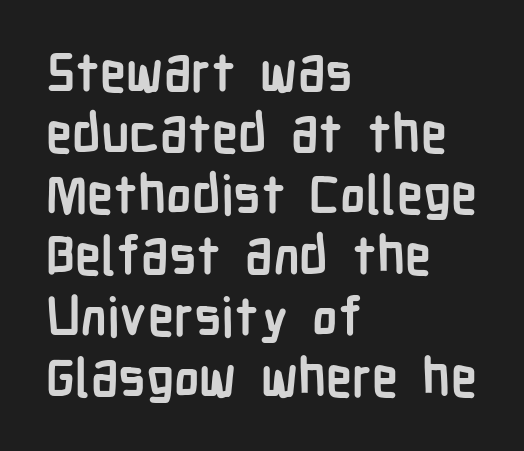
{"serif": "no", "italic": "no", "bold": "yes", "weight": "semibold", "width": "condensed", "stroke_contrast": "low", "x_height": "medium", "monospaced": "no", "underline": "no", "align": "left", "line_spacing": "tight", "line_spacing_ratio": 1.15, "letter_spacing": "normal", "letter_spacing_em": 0.0, "glyph_px": 53}
